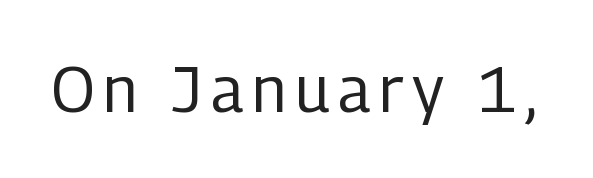
Character widths vary here, with narrow letters taking less room than wide ones. Nope, no serifs anywhere on these letters. Does the lettering tilt? It doesn't — this is upright. The gap between lines stays unmarked.
